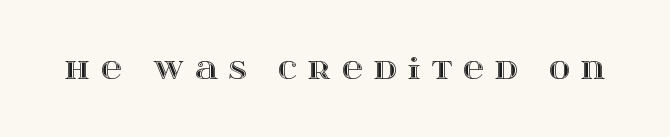
{"italic": "no", "width": "wide", "x_height": "large", "monospaced": "no", "underline": "no", "letter_spacing": "wide", "letter_spacing_em": 0.38, "glyph_px": 29}
